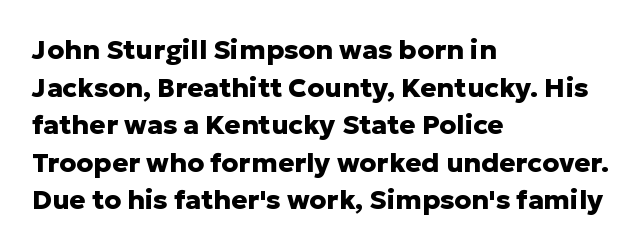
{"italic": "no", "bold": "yes", "underline": "no", "align": "left", "line_spacing": "normal", "line_spacing_ratio": 1.39, "letter_spacing": "normal", "letter_spacing_em": 0.0, "glyph_px": 27}
